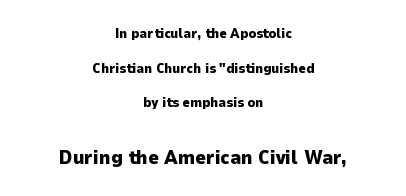
Check the space under the baseline: it is left empty. The text block is weighted toward neither margin, spreading evenly from the middle. Is there any slant? The stems are plumb. You could fit nearly another row in the gap between these rows.
